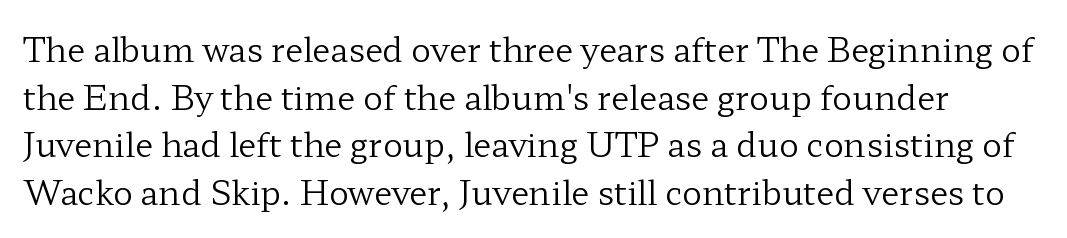
Q: Is the text bold? A: No.
Q: Is the text italic (slanted)? A: No, it is upright.
Q: Is the typeface a serif or a sans-serif typeface? A: Serif.
Q: Is the text underlined? A: No.
Q: Is the spacing between letters normal or unusually wide? A: Normal.
Q: Is the spacing between lines tight, normal or loose? A: Normal.
Q: Width (condensed, normal, or wide)? A: Wide.
Q: Stroke contrast? A: Low.
Q: x-height? A: Medium.
Q: Monospaced? A: No.
